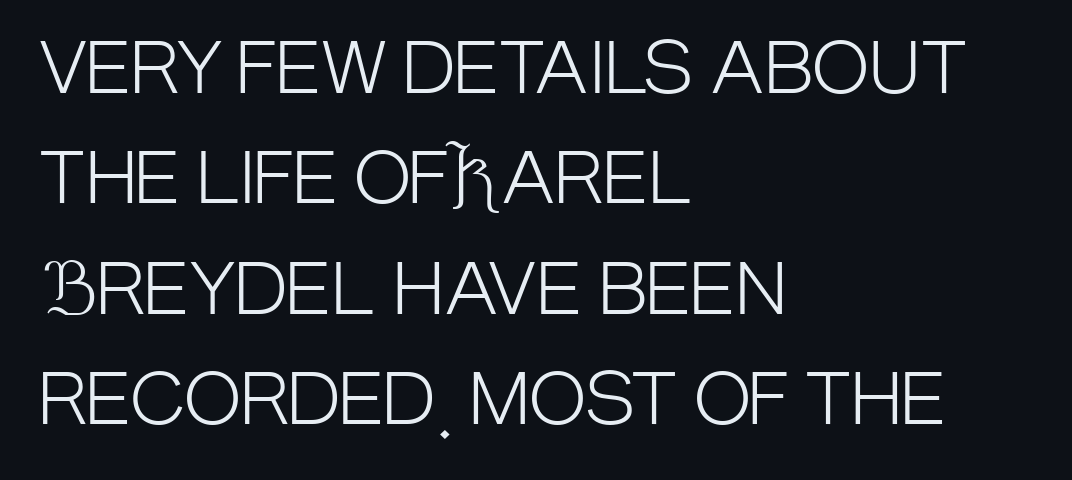
Q: Is the text bold? A: No.
Q: Is the text italic (slanted)? A: No, it is upright.
Q: Is the typeface a serif or a sans-serif typeface? A: Sans-serif.
Q: Is the text underlined? A: No.
Q: How is the paragraph aligned? A: Left-aligned.
Q: Is the spacing between letters normal or unusually wide? A: Normal.
Q: Is the spacing between lines tight, normal or loose? A: Normal.
Q: Width (condensed, normal, or wide)? A: Condensed.
Q: Stroke contrast? A: Low.
Q: x-height? A: Large.
Q: Monospaced? A: No.
